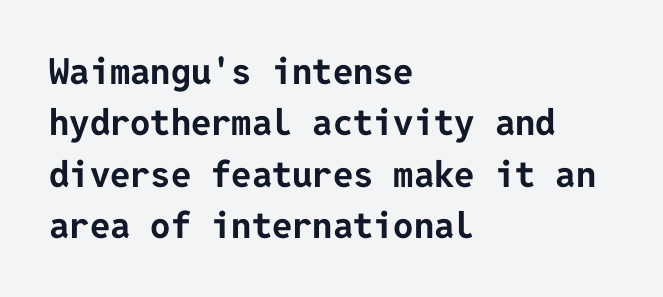
{"serif": "no", "italic": "no", "bold": "yes", "weight": "bold", "width": "normal", "stroke_contrast": "low", "x_height": "medium", "underline": "no", "align": "left", "line_spacing": "normal", "line_spacing_ratio": 1.43, "letter_spacing": "normal", "letter_spacing_em": 0.0, "glyph_px": 36}
